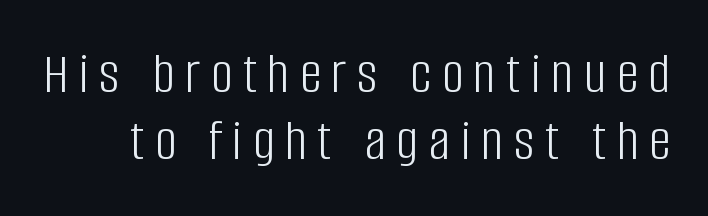
Q: Is the text bold? A: No.
Q: Is the text italic (slanted)? A: No, it is upright.
Q: Is the typeface a serif or a sans-serif typeface? A: Sans-serif.
Q: Is the text underlined? A: No.
Q: Is the spacing between lines tight, normal or loose? A: Tight.
Q: Width (condensed, normal, or wide)? A: Condensed.
Q: Stroke contrast? A: Low.
Q: x-height? A: Large.
Q: Monospaced? A: No.
